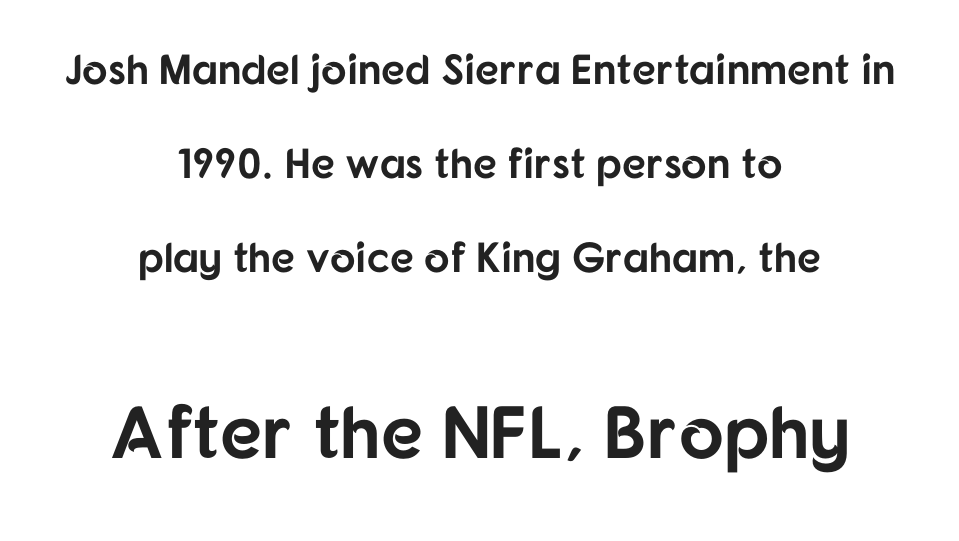
The image shows 74 px bold sans-serif type, upright; set centered, loose line spacing (2.24x), normal letter spacing, not underlined; the second (bottom) block is 1.76x larger; low stroke contrast and a medium x-height.
